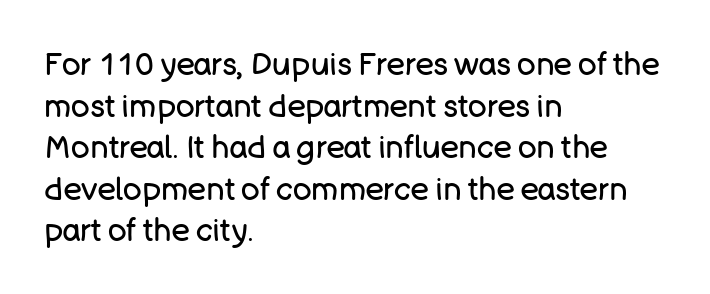
Q: Is the text bold? A: No.
Q: Is the text italic (slanted)? A: No, it is upright.
Q: Is the typeface a serif or a sans-serif typeface? A: Sans-serif.
Q: Is the text underlined? A: No.
Q: How is the paragraph aligned? A: Left-aligned.
Q: Is the spacing between letters normal or unusually wide? A: Normal.
Q: Is the spacing between lines tight, normal or loose? A: Normal.
Q: Width (condensed, normal, or wide)? A: Normal.
Q: Stroke contrast? A: Low.
Q: x-height? A: Large.
Q: Monospaced? A: No.
